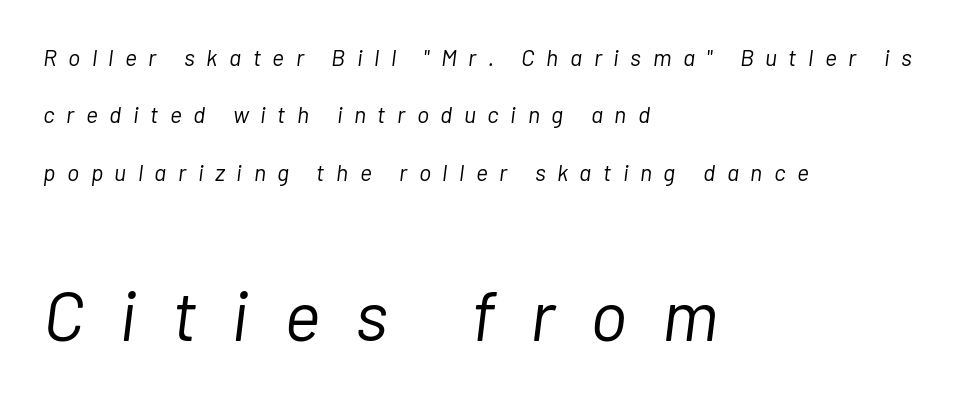
{"italic": "yes", "lean": "right", "slant_degrees": 7, "bold": "no", "weight": "light", "width": "normal", "stroke_contrast": "low", "x_height": "medium", "monospaced": "no", "underline": "no", "align": "left", "line_spacing": "loose", "line_spacing_ratio": 2.49, "letter_spacing": "wide", "letter_spacing_em": 0.5, "larger_block": "second", "size_ratio": 3.04, "glyph_px": 70}
